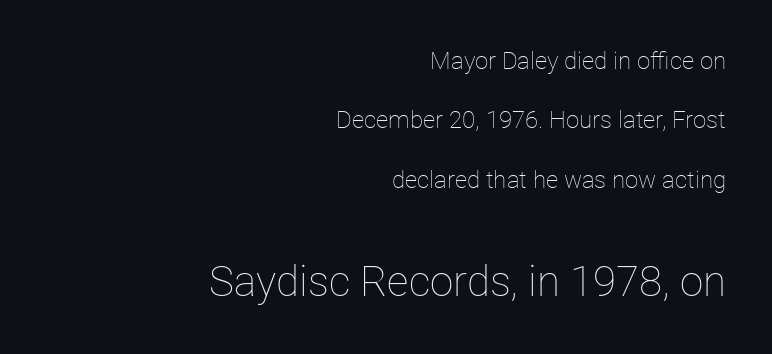
Typeset ragged left — the right edge is the straight one. Caption: face not bold, strokes unweighted. The specimen omits any rule beneath the text block's lines. In terms of leading, this rendering errs on the spacious side. Do the characters align in a grid? No, the font is proportional. The composition opens small and finishes big.
